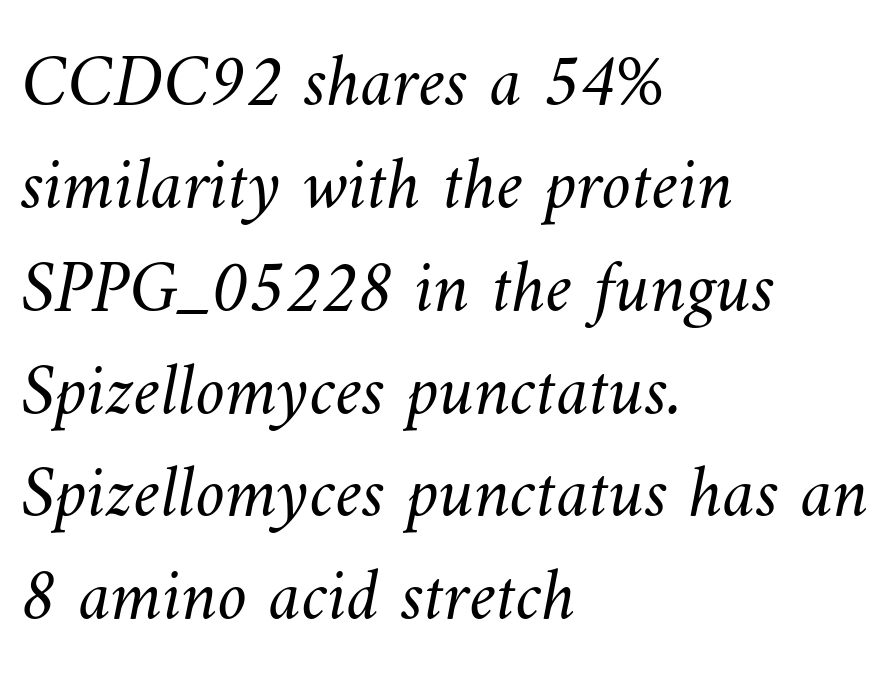
The face used here is rendered with its standard letterfit. This sample is left-justified, so line endings fall wherever the words run out. The space between consecutive lines is moderate. The words here are not underlined. Character widths vary here, with narrow letters taking less room than wide ones. Nothing heavy about these letters — not bold at all.
